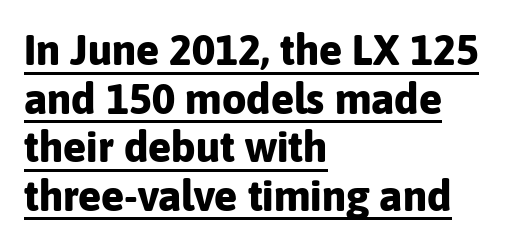
{"serif": "no", "italic": "no", "bold": "yes", "weight": "bold", "width": "normal", "stroke_contrast": "low", "x_height": "medium", "monospaced": "no", "underline": "yes", "align": "left", "line_spacing": "tight", "line_spacing_ratio": 1.13, "letter_spacing": "normal", "letter_spacing_em": 0.0, "glyph_px": 43}
